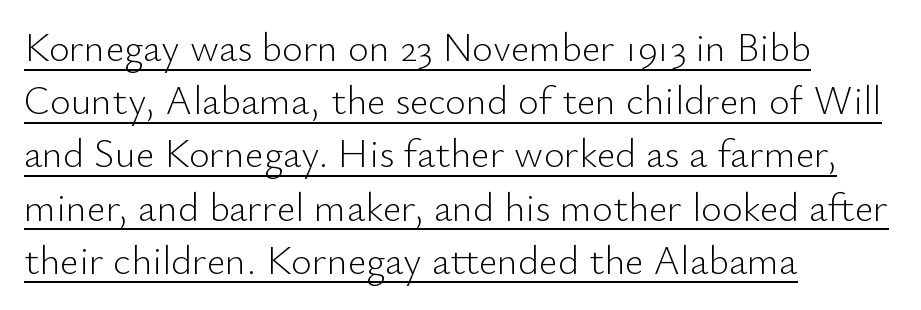
Q: Is the text bold? A: No.
Q: Is the text italic (slanted)? A: No, it is upright.
Q: Is the typeface a serif or a sans-serif typeface? A: Sans-serif.
Q: Is the text underlined? A: Yes.
Q: How is the paragraph aligned? A: Left-aligned.
Q: Is the spacing between letters normal or unusually wide? A: Normal.
Q: Is the spacing between lines tight, normal or loose? A: Normal.
Q: Width (condensed, normal, or wide)? A: Normal.
Q: Stroke contrast? A: Low.
Q: x-height? A: Small.
Q: Monospaced? A: No.
